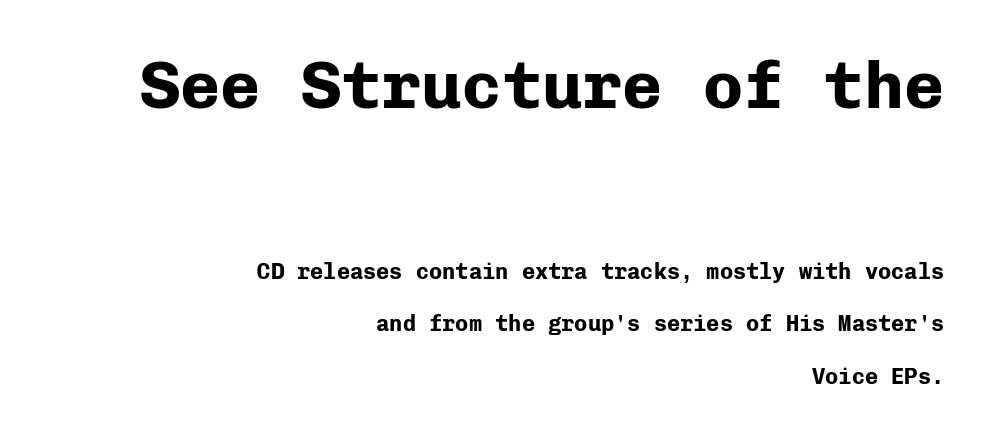
{"serif": "no", "italic": "no", "bold": "yes", "weight": "bold", "width": "normal", "stroke_contrast": "low", "x_height": "medium", "monospaced": "yes", "underline": "no", "align": "right", "line_spacing": "loose", "line_spacing_ratio": 2.38, "letter_spacing": "normal", "letter_spacing_em": 0.0, "larger_block": "first", "size_ratio": 3.05, "glyph_px": 67}
